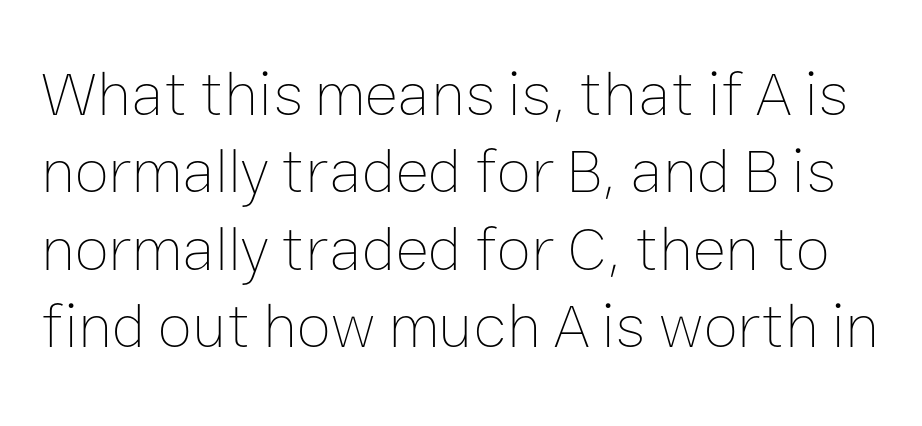
The image shows 63 px thin type, upright; set line spacing 1.23x, normal letter spacing, not underlined; low stroke contrast and a medium x-height.
